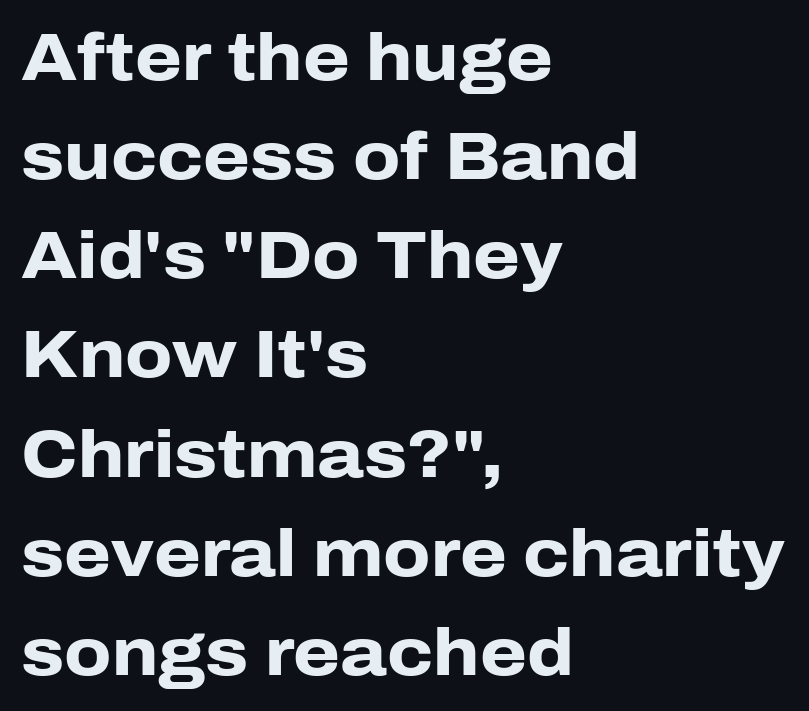
Are there feet on the stems? There aren't — it's a sans. The specimen reads as upright at a glance. The block of text has a typical density, with ordinary space between rows. Think of a printed novel: that variable character pitch is what you see here. Look at the tracking — it's just the regular setting, nothing added.
